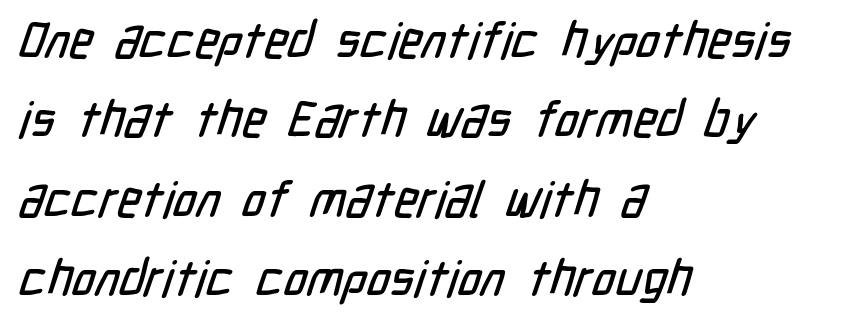
Q: Is the typeface a serif or a sans-serif typeface? A: Sans-serif.
Q: Is the text underlined? A: No.
Q: How is the paragraph aligned? A: Left-aligned.
Q: Is the spacing between letters normal or unusually wide? A: Normal.
Q: Is the spacing between lines tight, normal or loose? A: Normal.
Q: Width (condensed, normal, or wide)? A: Condensed.
Q: Stroke contrast? A: Low.
Q: x-height? A: Medium.
Q: Monospaced? A: No.
